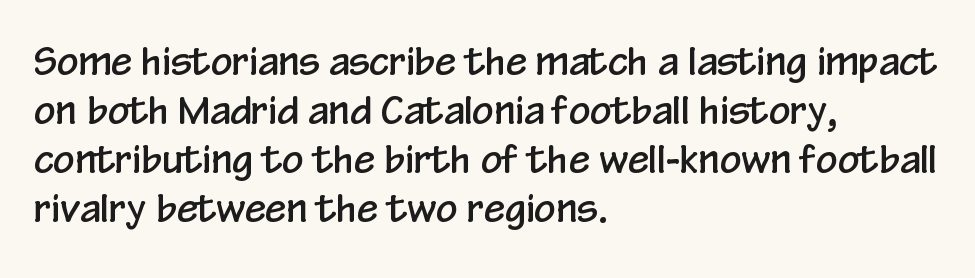
{"serif": "no", "italic": "no", "width": "condensed", "stroke_contrast": "low", "x_height": "medium", "monospaced": "no", "underline": "no", "align": "left", "line_spacing": "normal", "line_spacing_ratio": 1.29, "letter_spacing": "normal", "letter_spacing_em": 0.0, "glyph_px": 38}
